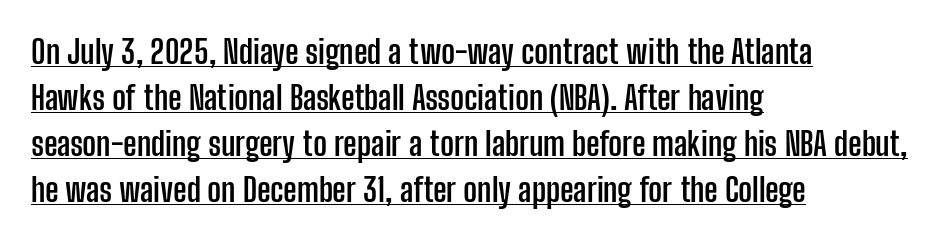
{"serif": "no", "italic": "no", "bold": "yes", "weight": "semibold", "width": "condensed", "stroke_contrast": "low", "x_height": "medium", "monospaced": "no", "underline": "yes", "align": "left", "line_spacing": "normal", "line_spacing_ratio": 1.39, "letter_spacing": "normal", "letter_spacing_em": 0.0, "glyph_px": 33}
